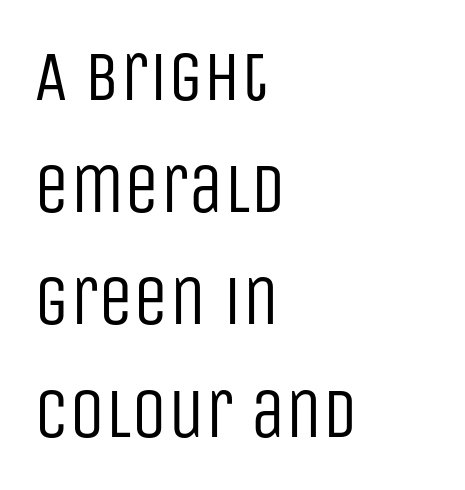
{"serif": "no", "italic": "no", "bold": "no", "weight": "regular", "width": "condensed", "stroke_contrast": "low", "x_height": "large", "monospaced": "no", "underline": "no", "align": "left", "line_spacing": "normal", "line_spacing_ratio": 1.58, "letter_spacing": "normal", "letter_spacing_em": 0.0, "glyph_px": 71}
